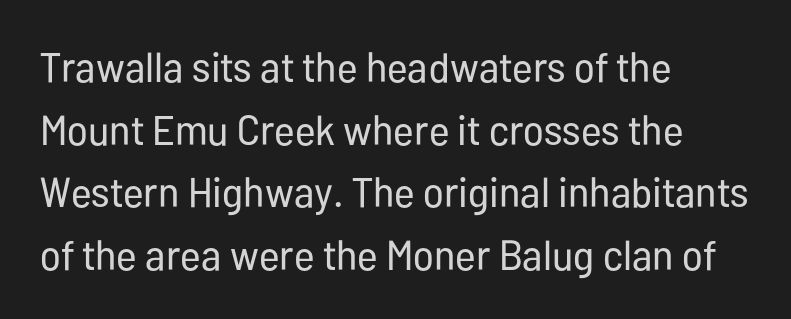
Visually the block forms a straight wall on the left and a jagged coastline on the right. The font's upright variant was chosen for this text. What's the leading like? Ordinary, nothing unusual. A sans-serif font was chosen for this passage.
